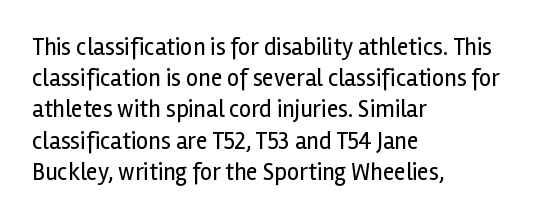
Q: Is the text bold? A: No.
Q: Is the text italic (slanted)? A: No, it is upright.
Q: Is the text underlined? A: No.
Q: How is the paragraph aligned? A: Left-aligned.
Q: Is the spacing between letters normal or unusually wide? A: Normal.
Q: Is the spacing between lines tight, normal or loose? A: Normal.
